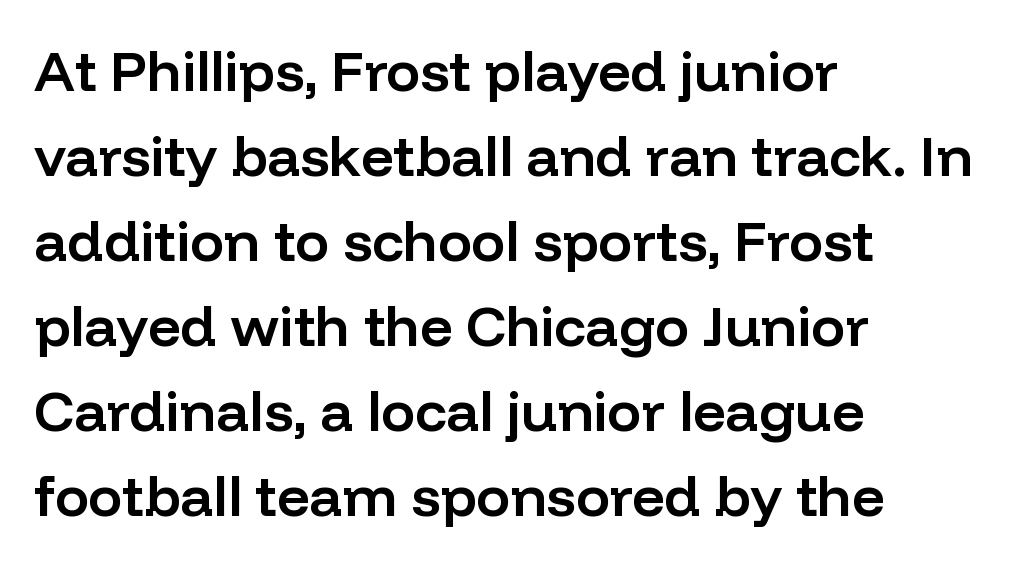
What stands out about the letter spacing? Nothing — it is the standard amount. Is this a fixed-width face? No — the glyphs have proportional, varying widths. The area under the type is left untouched. Regular leading.
